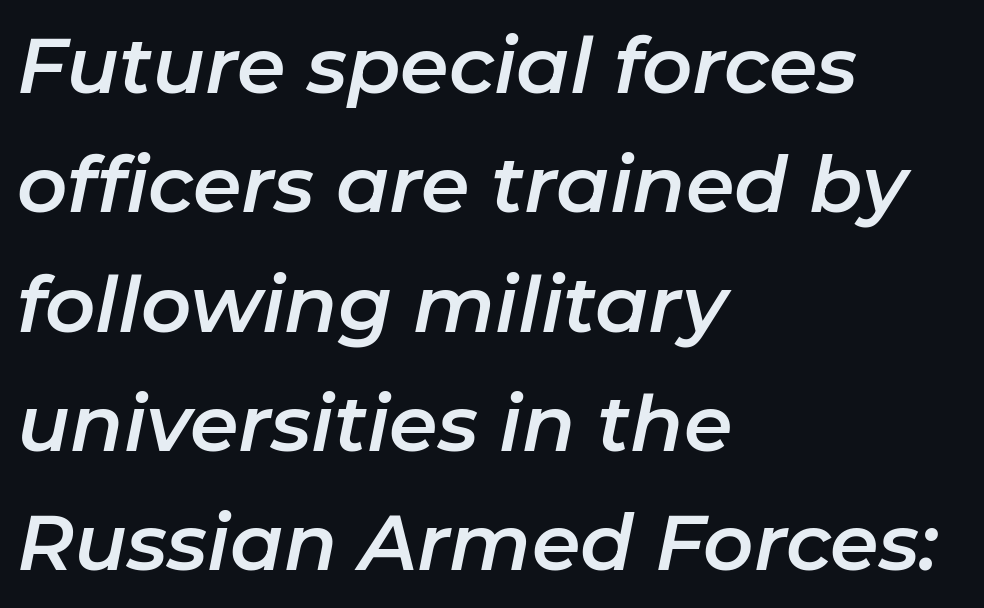
Q: Is the text italic (slanted)? A: Yes, it leans right by about 11 degrees.
Q: Is the text underlined? A: No.
Q: How is the paragraph aligned? A: Left-aligned.
Q: Is the spacing between letters normal or unusually wide? A: Normal.
Q: Is the spacing between lines tight, normal or loose? A: Normal.
Q: Width (condensed, normal, or wide)? A: Normal.
Q: Stroke contrast? A: Low.
Q: x-height? A: Medium.
Q: Monospaced? A: No.
